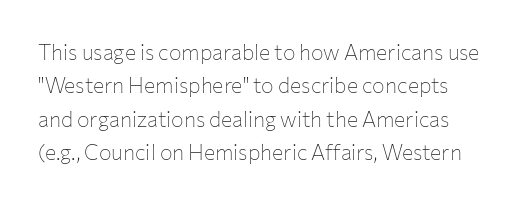
Q: Is the text bold? A: No.
Q: Is the text italic (slanted)? A: No, it is upright.
Q: Is the text underlined? A: No.
Q: Is the spacing between letters normal or unusually wide? A: Normal.
Q: Is the spacing between lines tight, normal or loose? A: Normal.
